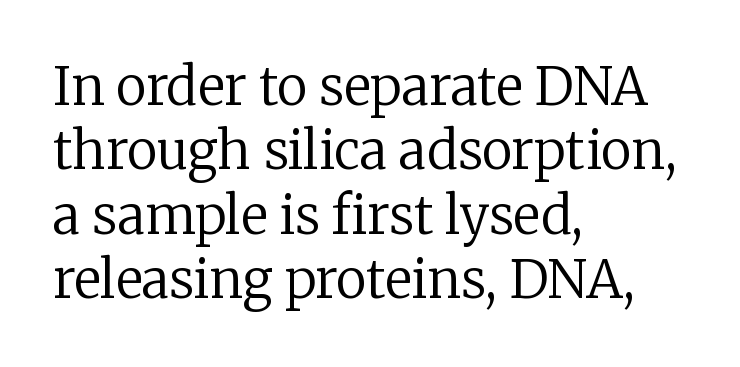
The rendering uses natural spacing where letterforms have individual widths. Reading down the block, your eye returns to a fixed left position each line. The space beneath each line is pristine and unruled. Serifs: yes, visible at the terminals of the letterforms.
